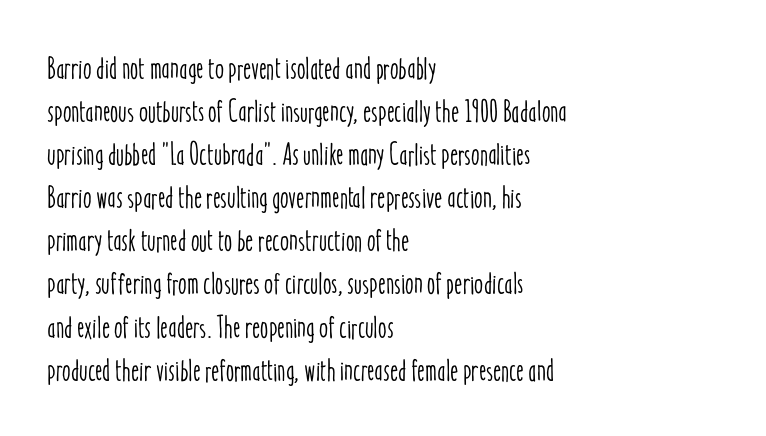
{"italic": "no", "width": "condensed", "stroke_contrast": "low", "x_height": "medium", "monospaced": "no", "underline": "no", "align": "left", "line_spacing": "normal", "line_spacing_ratio": 1.39, "letter_spacing": "normal", "letter_spacing_em": 0.0, "glyph_px": 31}
